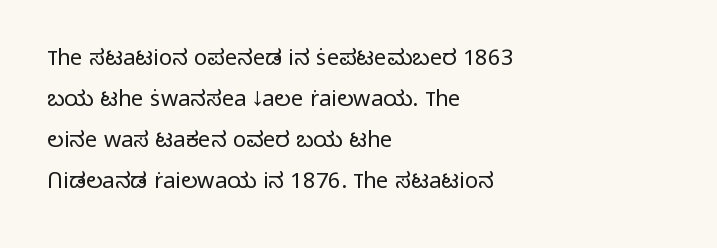
Q: Is the text bold? A: No.
Q: Is the text italic (slanted)? A: No, it is upright.
Q: Is the text underlined? A: No.
Q: How is the paragraph aligned? A: Left-aligned.
Q: Is the spacing between letters normal or unusually wide? A: Normal.
